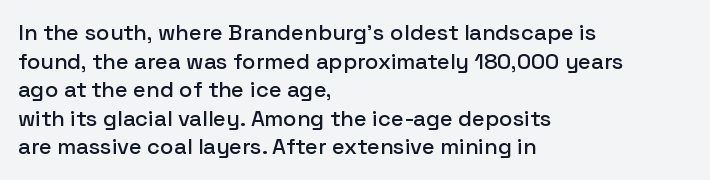
A normal amount of white space separates one row of letters from the next. Unmarked baselines from the first word to the last. These lines were composed using upright roman letters. Compared with typical body copy, the letter spacing here is the same. Line beginnings align vertically; line endings do not.
